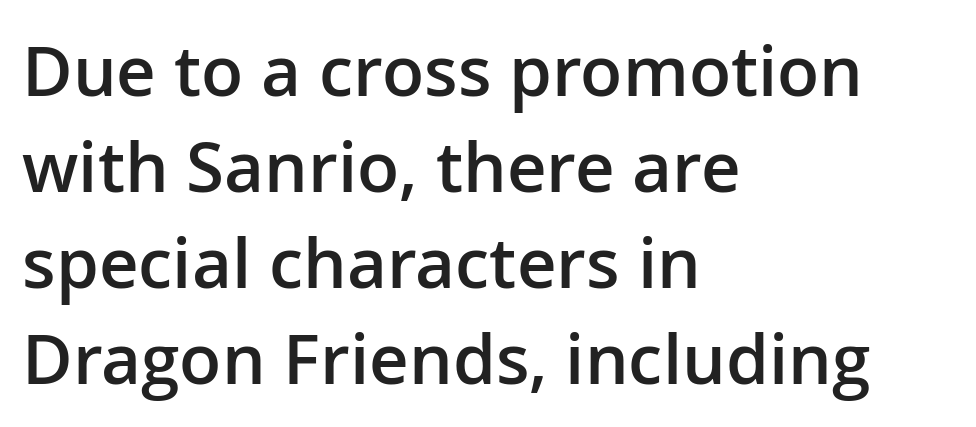
{"serif": "no", "italic": "no", "bold": "semi", "weight": "semibold", "width": "normal", "stroke_contrast": "low", "x_height": "medium", "monospaced": "no", "underline": "no", "align": "left", "line_spacing": "normal", "line_spacing_ratio": 1.39, "letter_spacing": "normal", "letter_spacing_em": 0.0, "glyph_px": 69}
